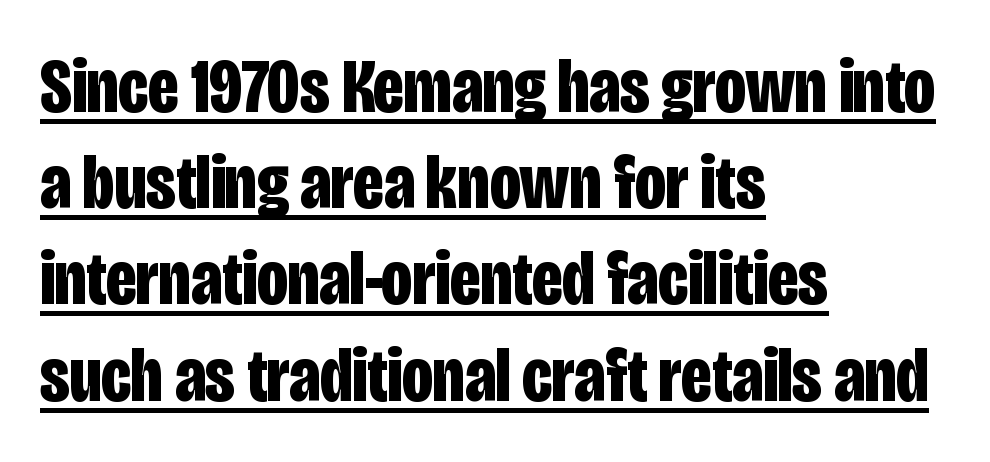
Q: Is the text bold? A: Yes.
Q: Is the text italic (slanted)? A: No, it is upright.
Q: Is the typeface a serif or a sans-serif typeface? A: Sans-serif.
Q: Is the text underlined? A: Yes.
Q: How is the paragraph aligned? A: Left-aligned.
Q: Is the spacing between letters normal or unusually wide? A: Normal.
Q: Is the spacing between lines tight, normal or loose? A: Normal.
Q: Width (condensed, normal, or wide)? A: Condensed.
Q: Stroke contrast? A: Low.
Q: x-height? A: Large.
Q: Monospaced? A: No.
